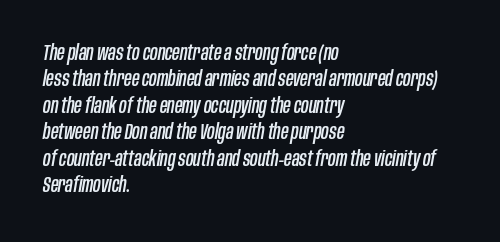
Q: Is the text italic (slanted)? A: Yes, it leans right by about 10 degrees.
Q: Is the text underlined? A: No.
Q: How is the paragraph aligned? A: Left-aligned.
Q: Is the spacing between letters normal or unusually wide? A: Normal.
Q: Is the spacing between lines tight, normal or loose? A: Normal.
